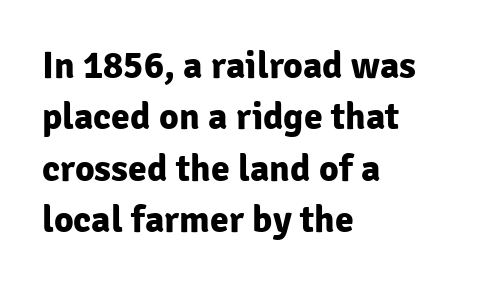
The passage shown is not underscored anywhere. A roman cut, with each character standing at attention. A student would call this left alignment; a typographer would say flush left, rag right. Inter-character spacing is left at the font's built-in metrics.
